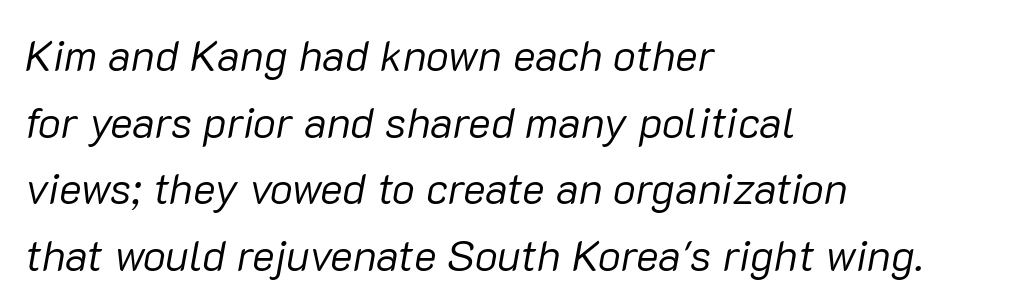
{"italic": "yes", "lean": "right", "slant_degrees": 10, "bold": "no", "weight": "regular", "width": "normal", "stroke_contrast": "low", "x_height": "medium", "monospaced": "no", "underline": "no", "align": "left", "line_spacing": "normal", "line_spacing_ratio": 1.55, "letter_spacing": "normal", "letter_spacing_em": 0.0, "glyph_px": 43}
